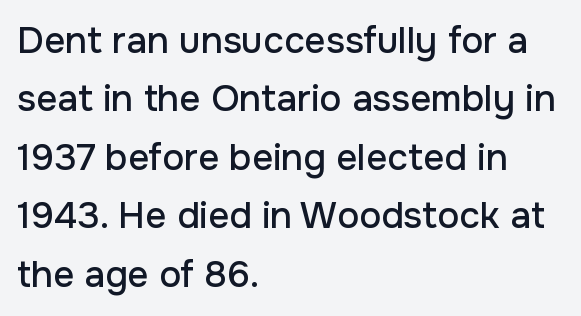
The image shows 37 px sans-serif type, upright; set left-aligned, normal line spacing (1.58x), normal letter spacing, not underlined; low stroke contrast and a medium x-height.
